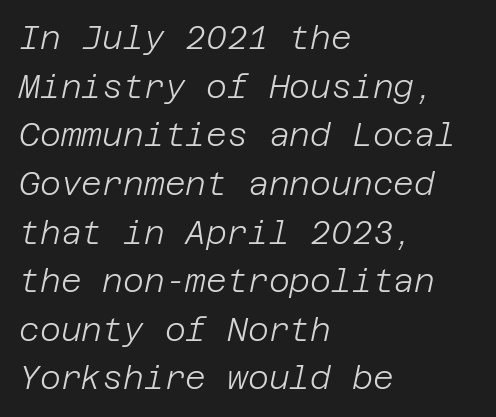
The font's italic variant was chosen for this text. You could call the tracking neutral — neither tight nor loose. The strokes are not fattened; the text isn't bold. Vertically, the passage feels balanced, rows spaced as you'd expect. Visually the block forms a straight wall on the left and a jagged coastline on the right. This rendering features lettering with no underline.
